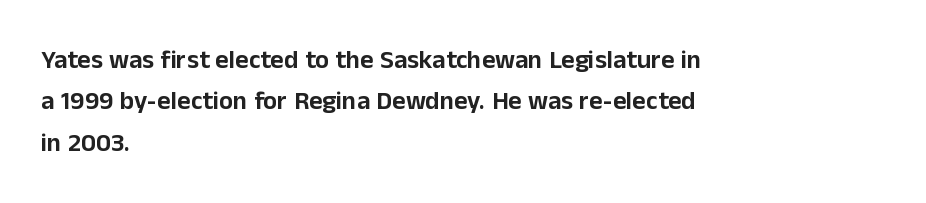
The image shows 26 px text type, upright; set left-aligned, normal line spacing (1.59x), normal letter spacing, not underlined.
